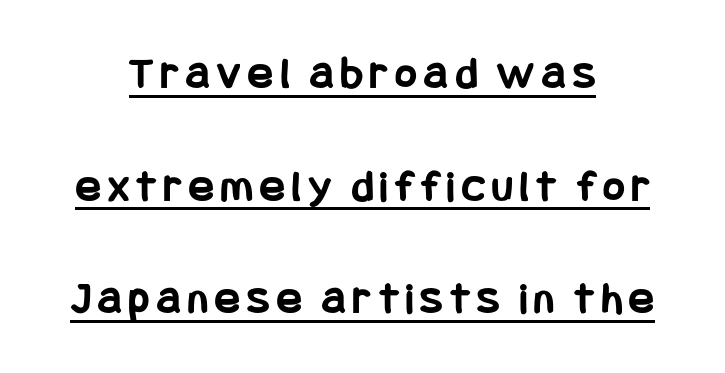
Q: Is the text bold? A: Yes.
Q: Is the text italic (slanted)? A: No, it is upright.
Q: Is the typeface a serif or a sans-serif typeface? A: Sans-serif.
Q: Is the text underlined? A: Yes.
Q: How is the paragraph aligned? A: Centered.
Q: Is the spacing between lines tight, normal or loose? A: Loose.
Q: Width (condensed, normal, or wide)? A: Condensed.
Q: Stroke contrast? A: Low.
Q: x-height? A: Large.
